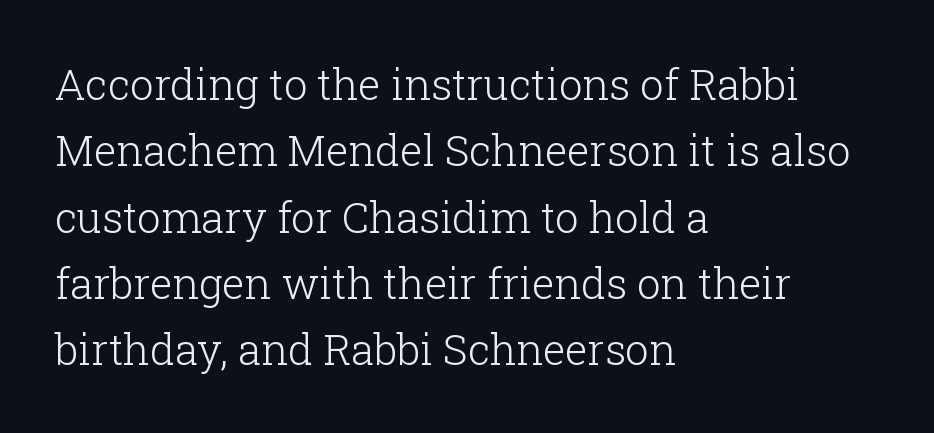
The baseline area is clear. Vertical spacing — default. Observe the ordinary spacing: letters are neighbours, not strangers. Does the copy run flush right? No — it runs flush left. These lines are rendered in a variable-pitch font. The font's upright variant was chosen for this text.
